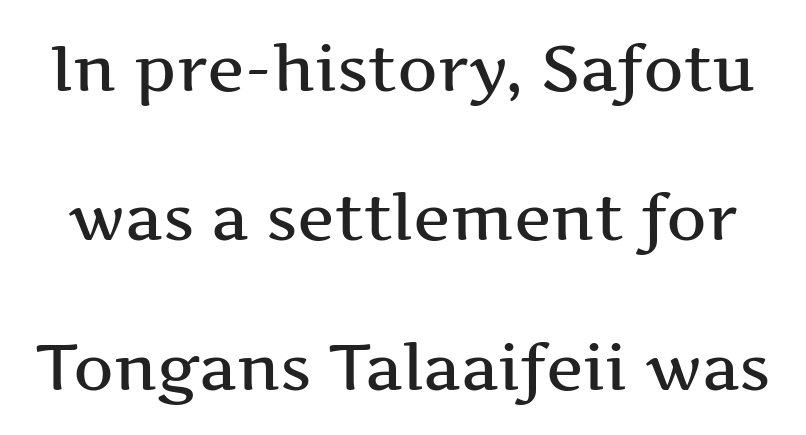
A typesetter would call this proportional, since set widths differ per character. Lines of text with bare space underneath. Tracking value appears to be zero — textbook default spacing. Quick note: interline space is abundant. Examine the stroke ends and you'll spot serifs. The letters stand upright; this is a roman face.
